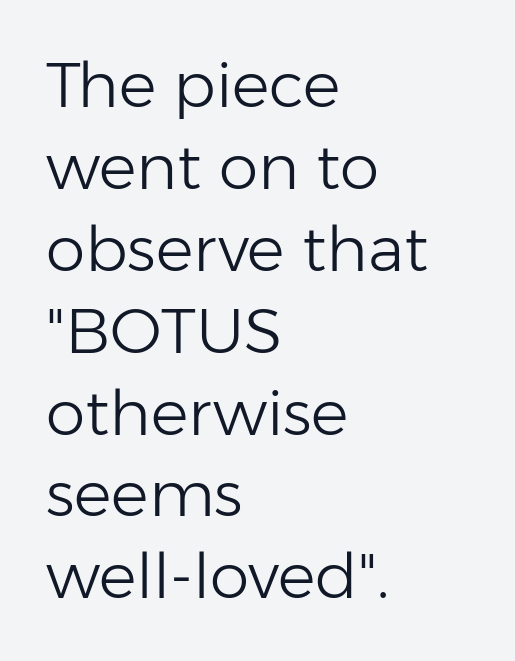
{"serif": "no", "italic": "no", "bold": "no", "weight": "light", "width": "normal", "stroke_contrast": "low", "x_height": "medium", "monospaced": "no", "underline": "no", "align": "left", "line_spacing": "normal", "line_spacing_ratio": 1.3, "letter_spacing": "normal", "letter_spacing_em": 0.0, "glyph_px": 63}
